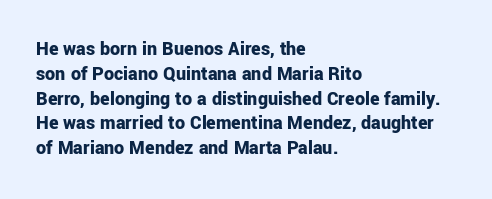
{"italic": "no", "bold": "yes", "underline": "no", "align": "left", "line_spacing_ratio": 1.24, "letter_spacing": "normal", "letter_spacing_em": 0.0, "glyph_px": 20}
